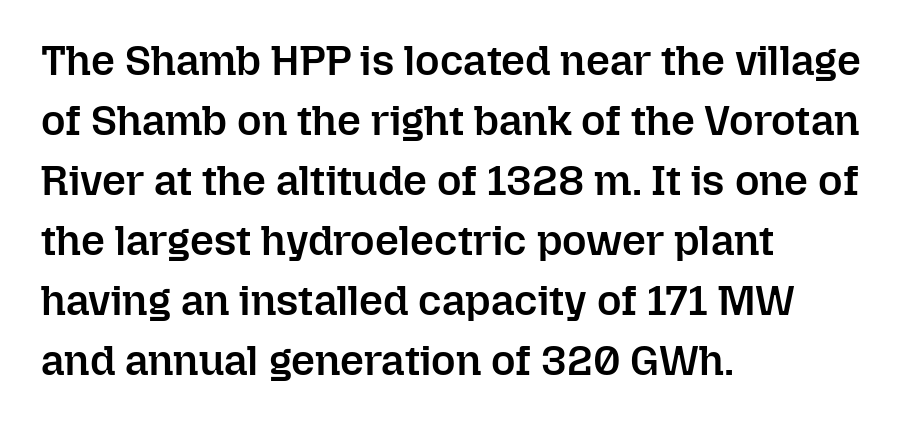
{"italic": "no", "bold": "semi", "weight": "semibold", "width": "normal", "stroke_contrast": "low", "x_height": "medium", "monospaced": "no", "underline": "no", "align": "left", "line_spacing": "normal", "line_spacing_ratio": 1.43, "letter_spacing": "normal", "letter_spacing_em": 0.0, "glyph_px": 42}
